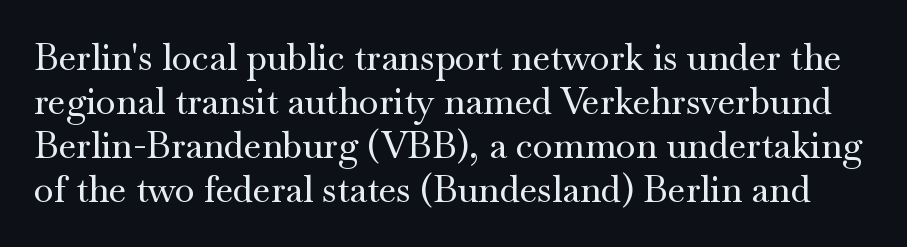
Type without underlining. I'd call this a serif setting — the letters wear small feet. The face used here is proportionally spaced, like ordinary book or web type. Letter spacing: default.
